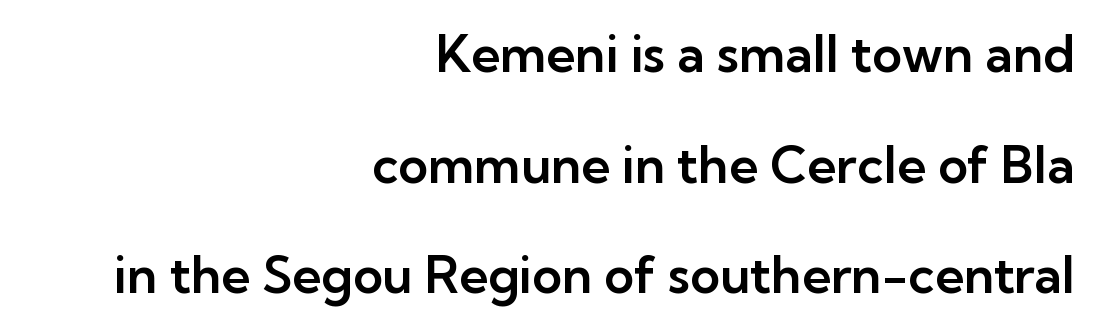
{"serif": "no", "italic": "no", "width": "normal", "stroke_contrast": "low", "x_height": "medium", "monospaced": "no", "underline": "no", "align": "right", "line_spacing": "loose", "line_spacing_ratio": 2.17, "letter_spacing": "normal", "letter_spacing_em": 0.0, "glyph_px": 51}
